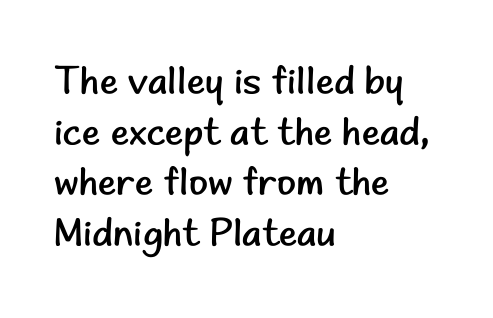
Q: Is the text bold? A: No.
Q: Is the text italic (slanted)? A: No, it is upright.
Q: Is the typeface a serif or a sans-serif typeface? A: Sans-serif.
Q: Is the text underlined? A: No.
Q: How is the paragraph aligned? A: Left-aligned.
Q: Is the spacing between letters normal or unusually wide? A: Normal.
Q: Is the spacing between lines tight, normal or loose? A: Normal.
Q: Width (condensed, normal, or wide)? A: Normal.
Q: Stroke contrast? A: Low.
Q: x-height? A: Small.
Q: Monospaced? A: No.
